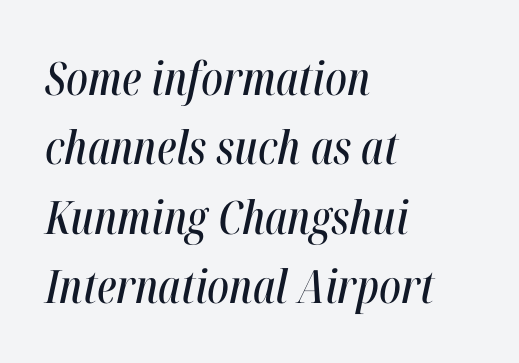
Observe the lean: these are italic letterforms. The type is set solid horizontally, with unmodified tracking. Descenders hang freely into open space. The face used here is proportionally spaced, like ordinary book or web type. The setting favours the left margin, as ordinary paragraphs usually do. This sample keeps an unexceptional amount of space between lines.
